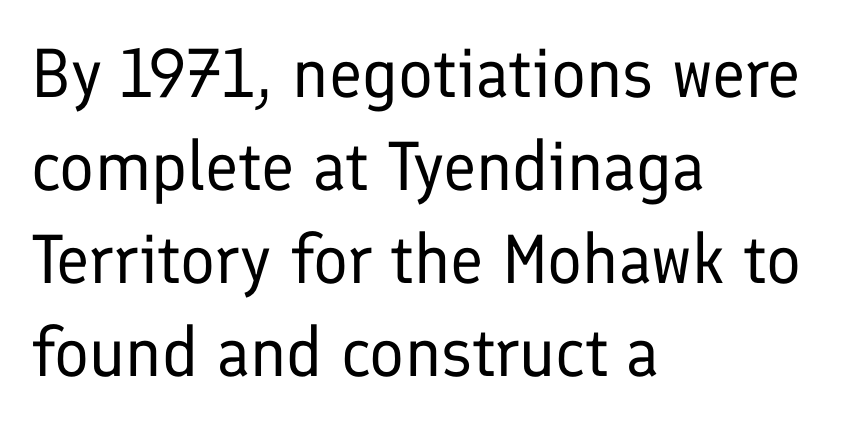
The image shows 69 px regular-weight sans-serif type, upright; set left-aligned, normal line spacing (1.35x), normal letter spacing, not underlined; low stroke contrast and a medium x-height.
